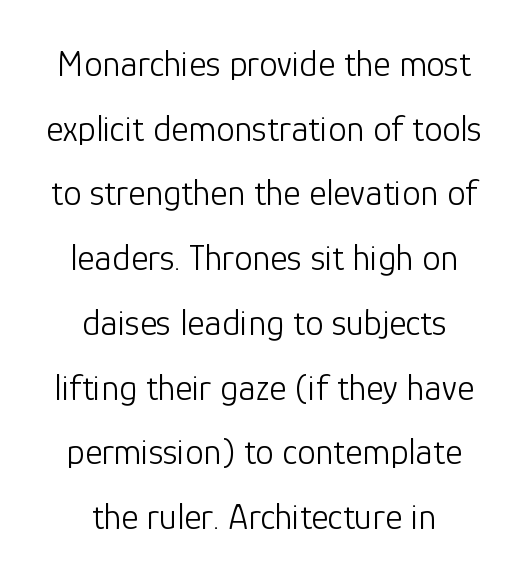
{"serif": "no", "italic": "no", "bold": "no", "weight": "light", "width": "normal", "stroke_contrast": "low", "x_height": "medium", "monospaced": "no", "underline": "no", "align": "center", "line_spacing_ratio": 1.75, "letter_spacing": "normal", "letter_spacing_em": 0.0, "glyph_px": 37}
